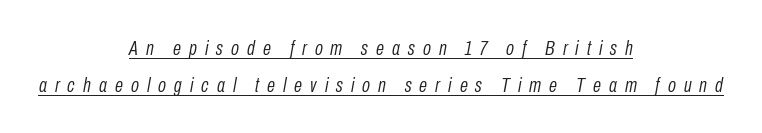
The whole block is typeset with a tilt. Weight: in the light-to-regular range. Which margin do the lines hug? Neither — every line sits in the middle. Observe the wide spacing: letters keep a clear distance from each other. This rendering features underlined lettering.
